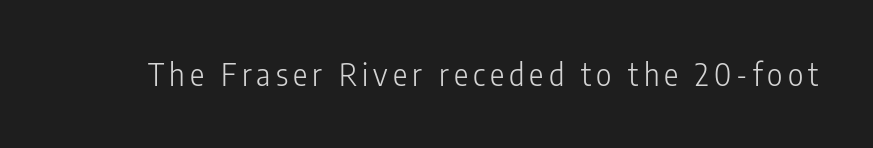
{"serif": "no", "italic": "no", "bold": "no", "weight": "light", "width": "condensed", "stroke_contrast": "low", "x_height": "medium", "monospaced": "no", "underline": "no", "glyph_px": 30}
